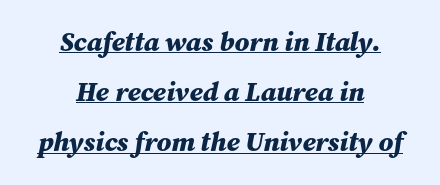
{"italic": "yes", "lean": "right", "slant_degrees": 12, "bold": "yes", "underline": "yes", "align": "center", "line_spacing_ratio": 1.86, "letter_spacing": "normal", "letter_spacing_em": 0.0, "glyph_px": 27}
